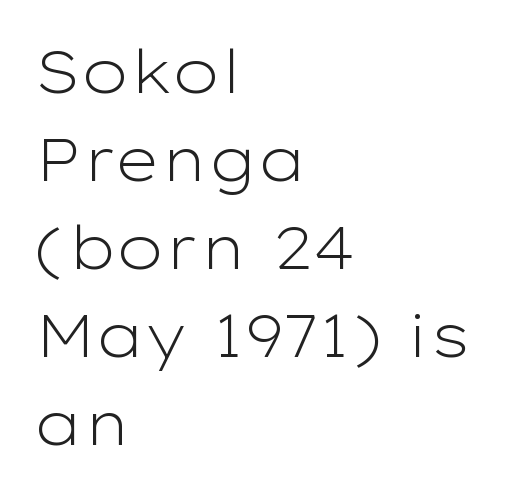
Q: Is the text bold? A: No.
Q: Is the text italic (slanted)? A: No, it is upright.
Q: Is the typeface a serif or a sans-serif typeface? A: Sans-serif.
Q: Is the text underlined? A: No.
Q: How is the paragraph aligned? A: Left-aligned.
Q: Is the spacing between letters normal or unusually wide? A: Normal.
Q: Is the spacing between lines tight, normal or loose? A: Normal.
Q: Width (condensed, normal, or wide)? A: Wide.
Q: Stroke contrast? A: Low.
Q: x-height? A: Medium.
Q: Monospaced? A: No.
